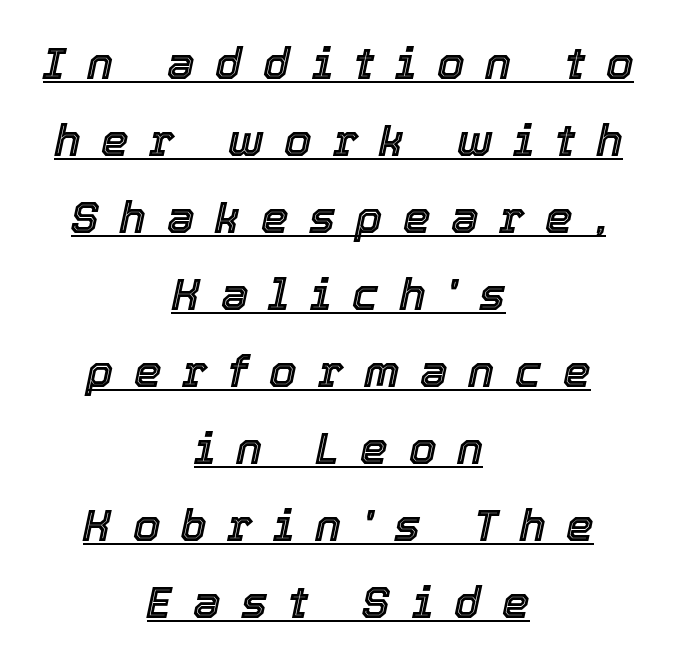
{"italic": "yes", "lean": "right", "slant_degrees": 12, "width": "normal", "x_height": "medium", "monospaced": "no", "underline": "yes", "align": "center", "line_spacing_ratio": 1.75, "letter_spacing": "wide", "letter_spacing_em": 0.47, "glyph_px": 44}
